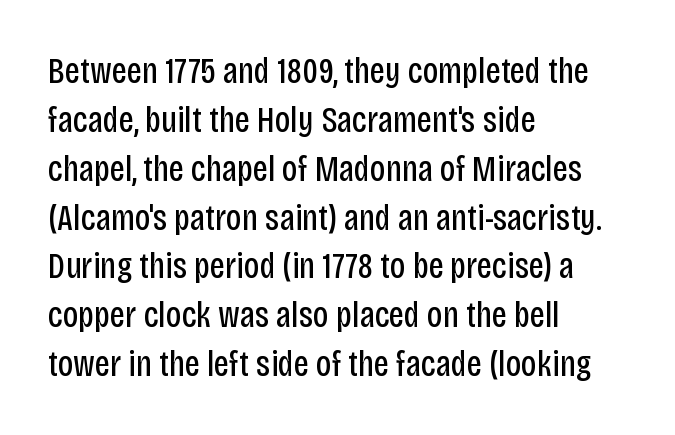
{"serif": "no", "italic": "no", "bold": "no", "weight": "regular", "width": "condensed", "stroke_contrast": "low", "x_height": "large", "monospaced": "no", "underline": "no", "align": "left", "line_spacing": "normal", "line_spacing_ratio": 1.32, "letter_spacing": "normal", "letter_spacing_em": 0.0, "glyph_px": 37}
